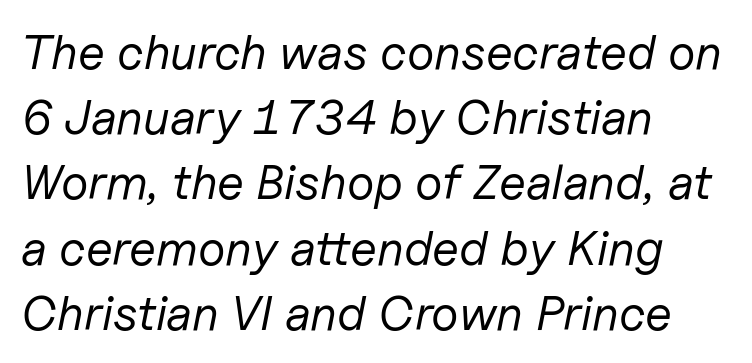
The image shows 49 px regular-weight type, italic (leaning right); set left-aligned, normal line spacing (1.33x), normal letter spacing, not underlined; low stroke contrast and a medium x-height.
